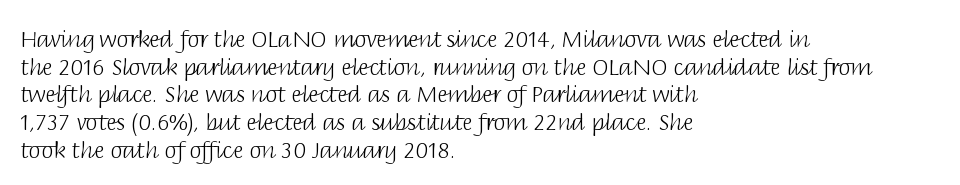
{"italic": "no", "bold": "no", "underline": "no", "align": "left", "line_spacing": "normal", "line_spacing_ratio": 1.26, "letter_spacing": "normal", "letter_spacing_em": 0.0, "glyph_px": 22}
